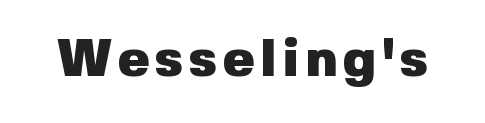
{"serif": "no", "italic": "no", "bold": "yes", "weight": "heavy", "width": "normal", "stroke_contrast": "low", "x_height": "medium", "monospaced": "no", "underline": "no", "glyph_px": 53}
